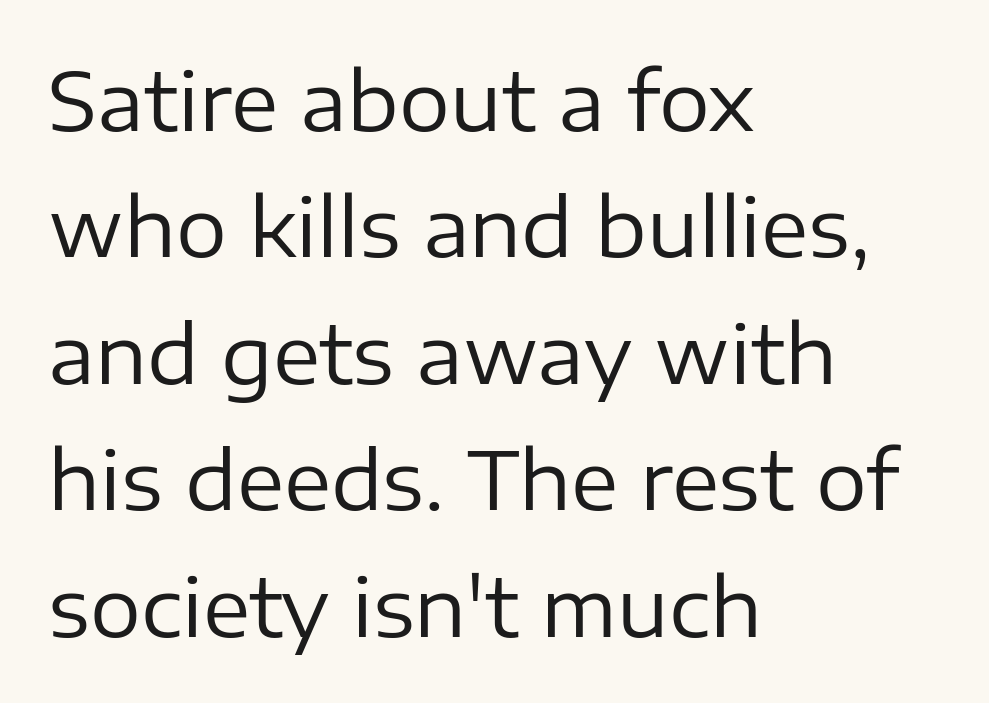
Honestly, the letter spacing is just normal — you wouldn't notice it. The typeface chosen for these lines omits serifs. A roman cut, with each character standing at attention. Looks like regular typesetting: each glyph gets only the width it needs. All the whitespace from short lines collects on the right. Type without underlining.
